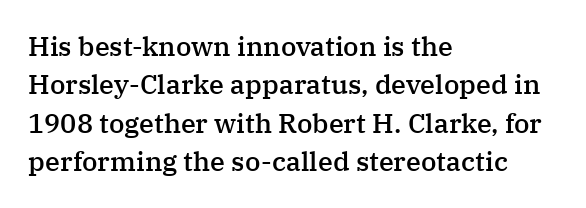
{"italic": "no", "bold": "semi", "underline": "no", "align": "left", "line_spacing": "normal", "line_spacing_ratio": 1.42, "letter_spacing": "normal", "letter_spacing_em": 0.0, "glyph_px": 27}
